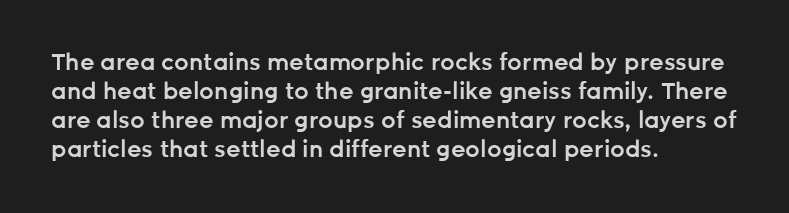
{"italic": "no", "bold": "semi", "underline": "no", "align": "left", "line_spacing": "normal", "line_spacing_ratio": 1.26, "letter_spacing": "normal", "letter_spacing_em": 0.0, "glyph_px": 23}
